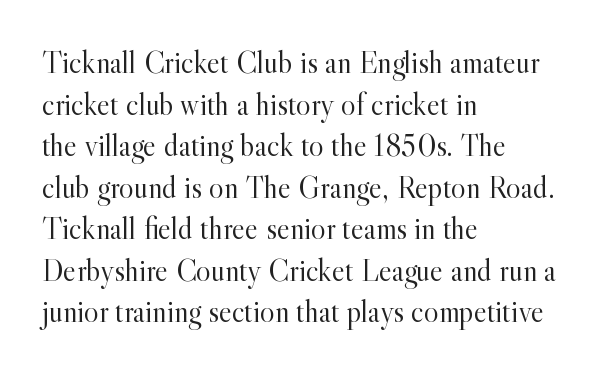
The image shows 31 px light serif type, upright; set left-aligned, normal line spacing (1.34x), normal letter spacing, not underlined; a small x-height.
